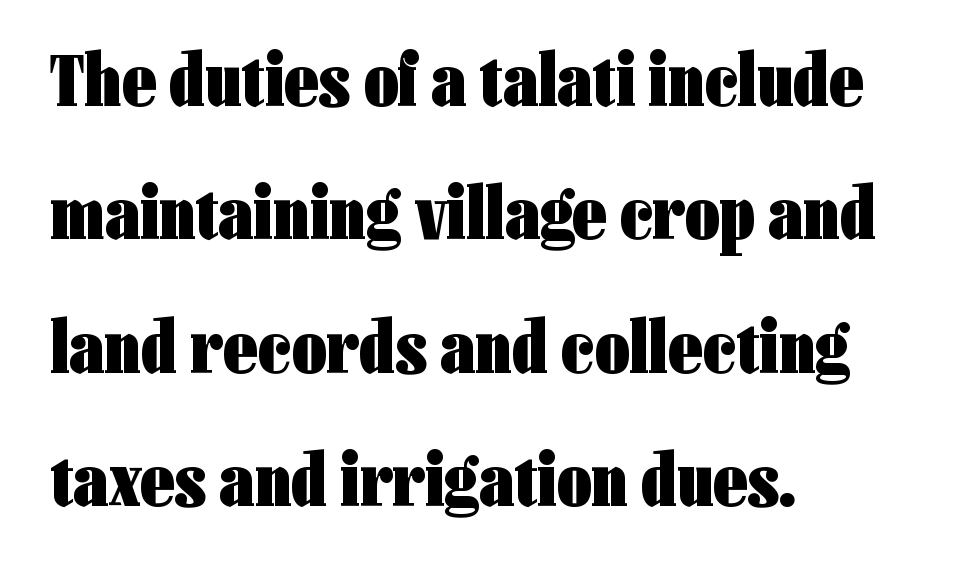
Q: Is the text bold? A: Yes.
Q: Is the text italic (slanted)? A: No, it is upright.
Q: Is the typeface a serif or a sans-serif typeface? A: Sans-serif.
Q: Is the text underlined? A: No.
Q: How is the paragraph aligned? A: Left-aligned.
Q: Is the spacing between letters normal or unusually wide? A: Normal.
Q: Width (condensed, normal, or wide)? A: Condensed.
Q: Stroke contrast? A: Low.
Q: x-height? A: Medium.
Q: Monospaced? A: No.
